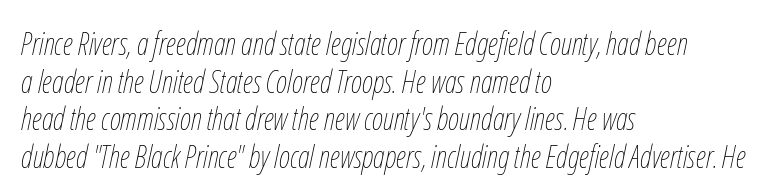
Characters follow at the spacing the type designer built in. Looking at the ascenders, they clearly lean. The lines in this sample share a left origin and differ only in where they stop. Varying glyph widths throughout — classic text-font behaviour. Quick note: underline off.
